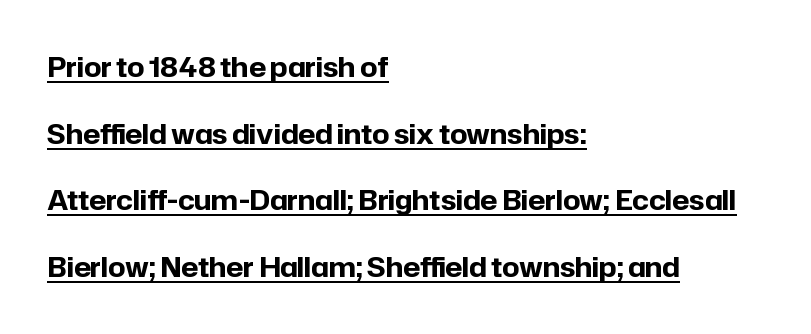
Q: Is the text bold? A: Yes.
Q: Is the text italic (slanted)? A: No, it is upright.
Q: Is the text underlined? A: Yes.
Q: How is the paragraph aligned? A: Left-aligned.
Q: Is the spacing between letters normal or unusually wide? A: Normal.
Q: Is the spacing between lines tight, normal or loose? A: Loose.
